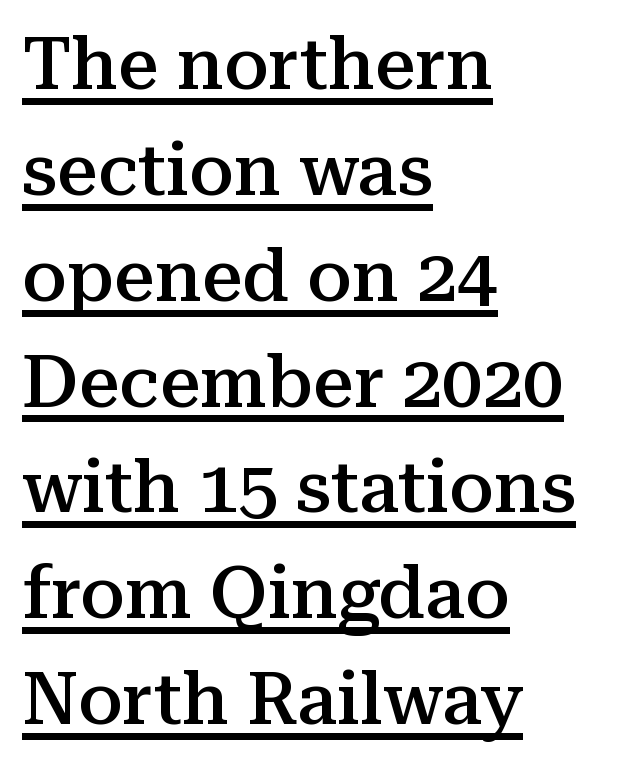
This sample is left-justified, so line endings fall wherever the words run out. Line spacing here is normal. Underlined type. Its strokes are somewhat broadened, the hallmark of semibold type. A roman cut, with each character standing at attention.
